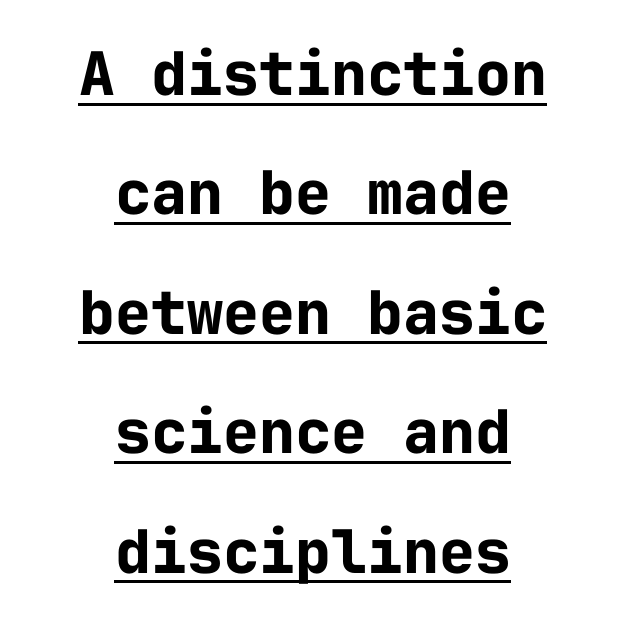
{"serif": "no", "italic": "no", "bold": "yes", "weight": "bold", "width": "normal", "stroke_contrast": "low", "x_height": "medium", "monospaced": "yes", "underline": "yes", "align": "center", "line_spacing": "loose", "line_spacing_ratio": 1.99, "letter_spacing": "normal", "letter_spacing_em": 0.0, "glyph_px": 60}
